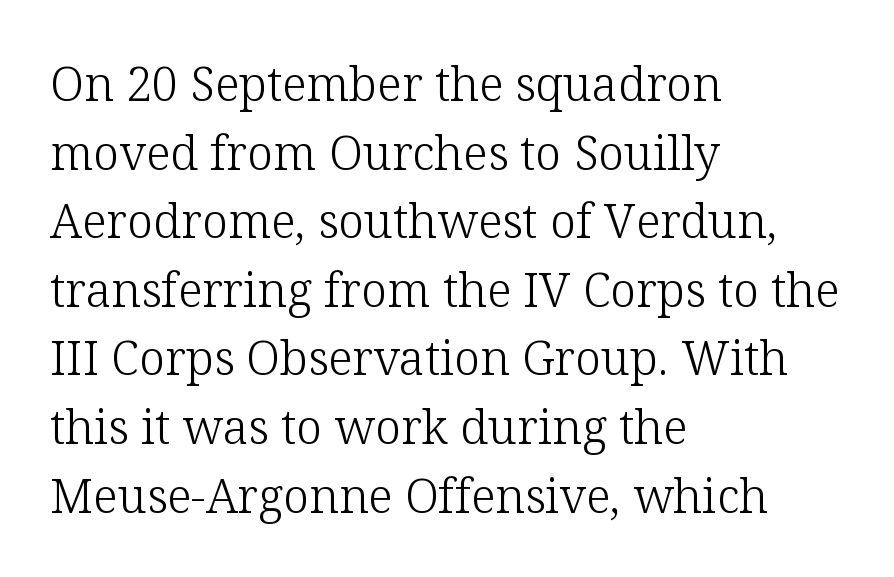
The image shows 47 px light serif type, upright; set left-aligned, normal line spacing (1.46x), normal letter spacing, not underlined; low stroke contrast and a medium x-height.
